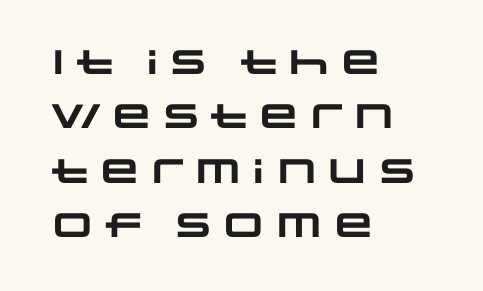
The image shows 34 px heavy, wide sans-serif type; set left-aligned, normal line spacing (1.6x), normal letter spacing, not underlined; low stroke contrast and a large x-height.
